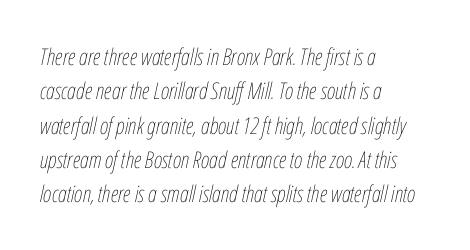
{"italic": "yes", "lean": "right", "slant_degrees": 12, "bold": "no", "underline": "no", "align": "left", "line_spacing": "normal", "line_spacing_ratio": 1.49, "letter_spacing": "normal", "letter_spacing_em": 0.0, "glyph_px": 23}
